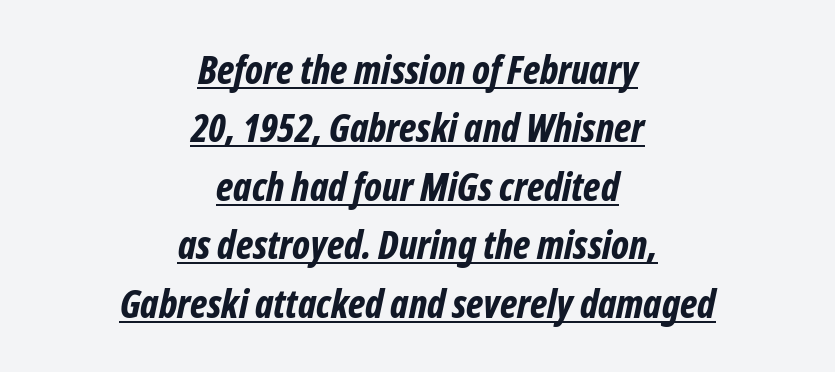
Proportional: the letters do not fall into vertical columns. The paragraph shown floats in the horizontal middle. A typesetter would call this leading conventional body-copy spacing. Set as a true bold cut, around the 700 mark. Each line of the rendering has a horizontal stroke beneath the glyphs.
